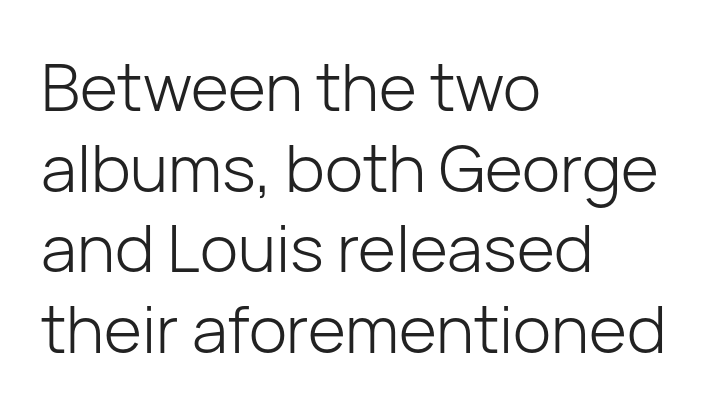
A bare baseline throughout the passage. The typesetting does not lean heavy: it is not bold. The rendering keeps characters at their native spacing. You can tell from the bare stems that sans-serif type was used.
